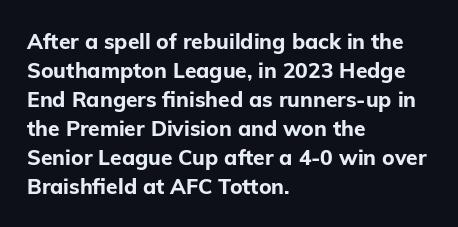
The image shows 21 px bold type, upright; set left-aligned, normal line spacing (1.38x), normal letter spacing, not underlined.
